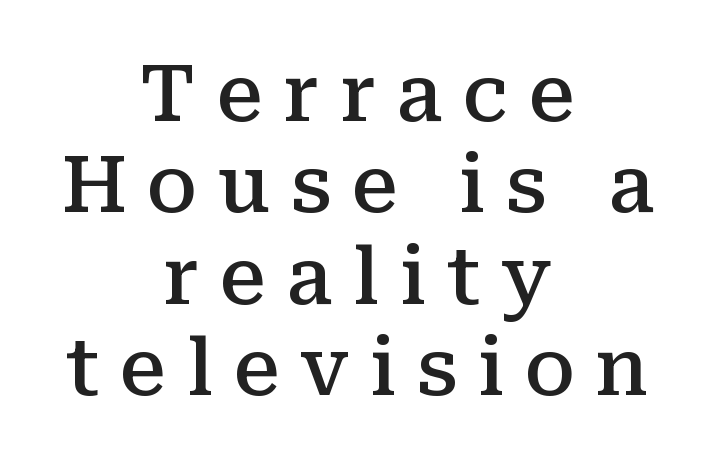
{"serif": "yes", "italic": "no", "bold": "semi", "weight": "semibold", "width": "normal", "stroke_contrast": "medium", "x_height": "medium", "monospaced": "no", "underline": "no", "align": "center", "line_spacing_ratio": 1.17, "letter_spacing": "wide", "letter_spacing_em": 0.26, "glyph_px": 78}
